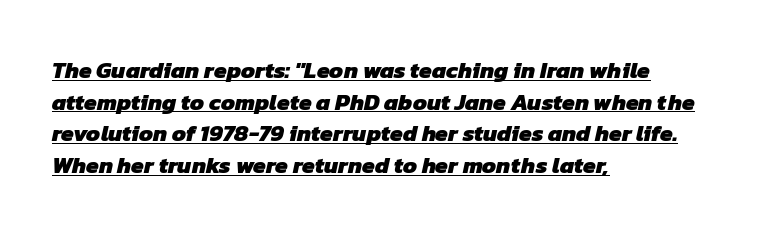
The compositor pushed each line to the left boundary. Students, observe the line beneath the letters — that is underlining. Set as a true bold cut, around the 700 mark. Characters follow at the spacing the type designer built in.
